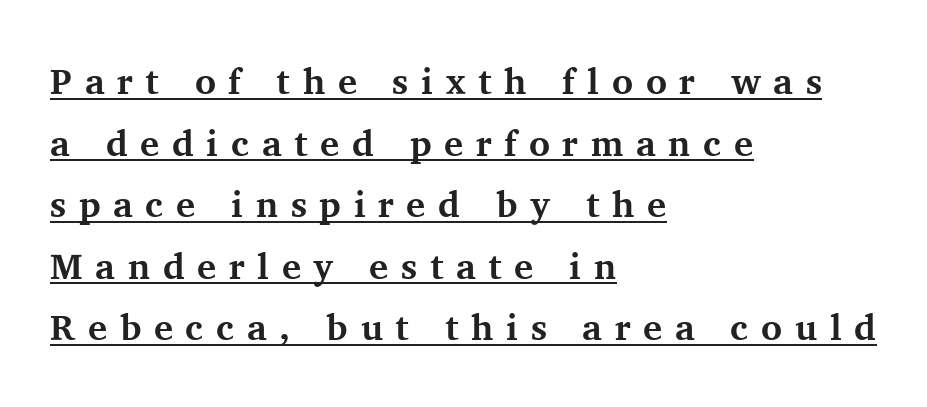
{"serif": "yes", "italic": "no", "bold": "yes", "weight": "bold", "width": "normal", "stroke_contrast": "medium", "x_height": "medium", "monospaced": "no", "underline": "yes", "align": "left", "line_spacing_ratio": 1.71, "letter_spacing": "wide", "letter_spacing_em": 0.35, "glyph_px": 36}
